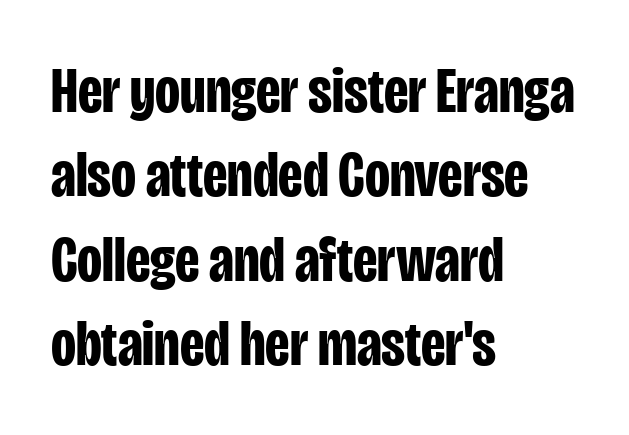
The image shows 65 px bold, condensed sans-serif type, upright; set left-aligned, normal line spacing (1.3x), normal letter spacing, not underlined; low stroke contrast and a large x-height.
